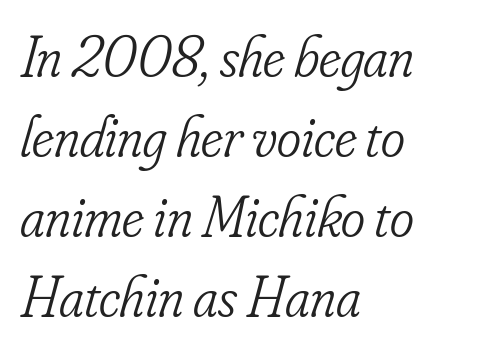
The image shows 58 px light, condensed serif type, italic (leaning right); set left-aligned, normal line spacing (1.38x), normal letter spacing, not underlined; low stroke contrast and a small x-height.
